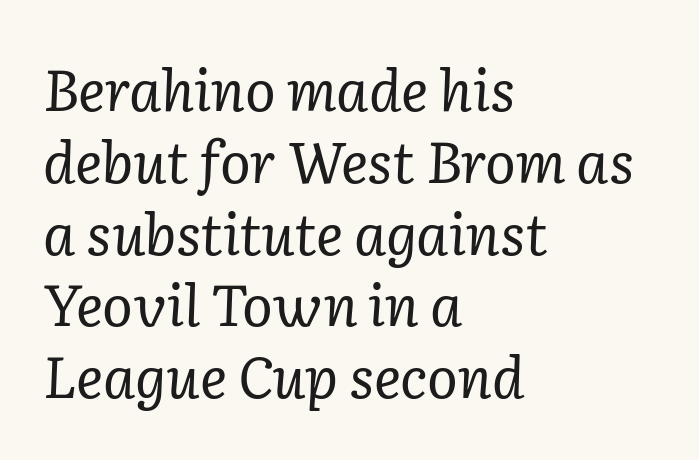
Q: Is the text bold? A: No.
Q: Is the text italic (slanted)? A: Yes, it leans right by about 2 degrees.
Q: Is the typeface a serif or a sans-serif typeface? A: Serif.
Q: Is the text underlined? A: No.
Q: How is the paragraph aligned? A: Left-aligned.
Q: Is the spacing between letters normal or unusually wide? A: Normal.
Q: Is the spacing between lines tight, normal or loose? A: Normal.
Q: Width (condensed, normal, or wide)? A: Normal.
Q: Stroke contrast? A: Low.
Q: x-height? A: Medium.
Q: Monospaced? A: No.
